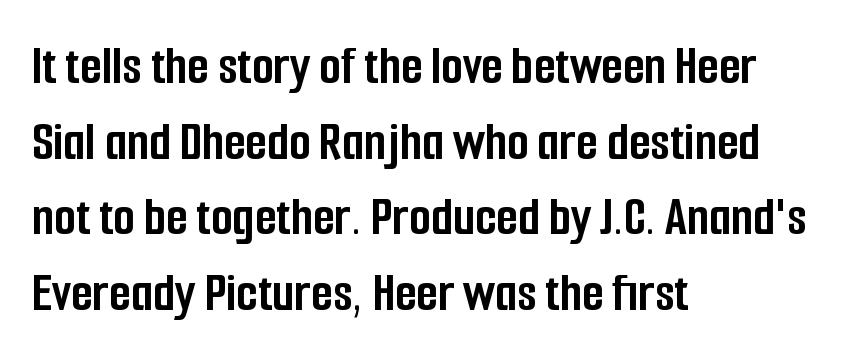
{"serif": "no", "italic": "no", "bold": "yes", "weight": "semibold", "width": "condensed", "stroke_contrast": "low", "x_height": "medium", "monospaced": "no", "underline": "no", "align": "left", "line_spacing": "normal", "line_spacing_ratio": 1.35, "letter_spacing": "normal", "letter_spacing_em": 0.0, "glyph_px": 56}
